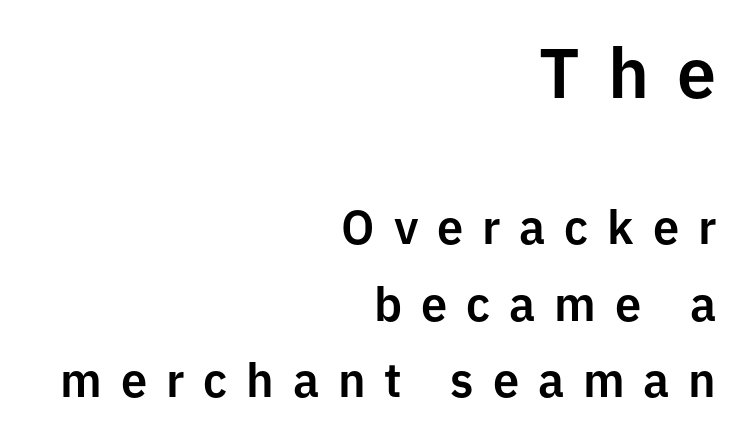
{"serif": "no", "italic": "no", "width": "normal", "stroke_contrast": "low", "x_height": "medium", "monospaced": "no", "underline": "no", "align": "right", "line_spacing": "normal", "line_spacing_ratio": 1.62, "letter_spacing": "wide", "letter_spacing_em": 0.4, "larger_block": "first", "size_ratio": 1.49, "glyph_px": 70}
